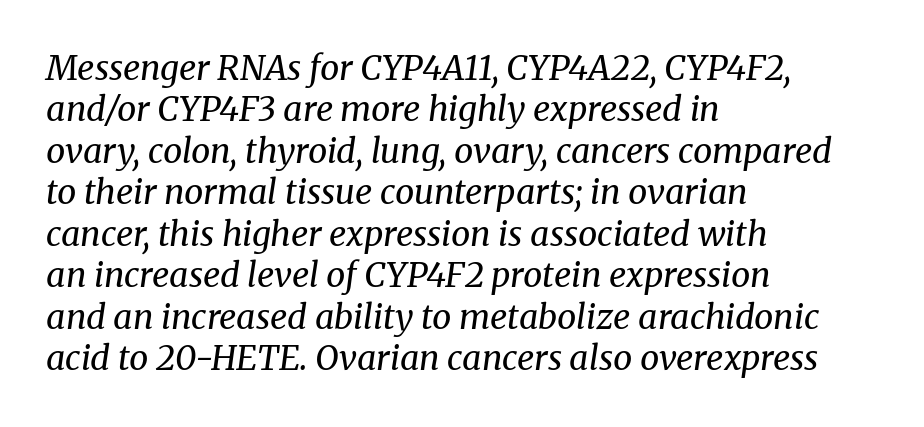
Font category for this specimen: serif. The font's italic variant was chosen for this text. This rendering uses left alignment, leaving the right contour irregular. Tracking here is standard; glyphs follow each other at the usual distance. Decoration check: the copy has no underline.
